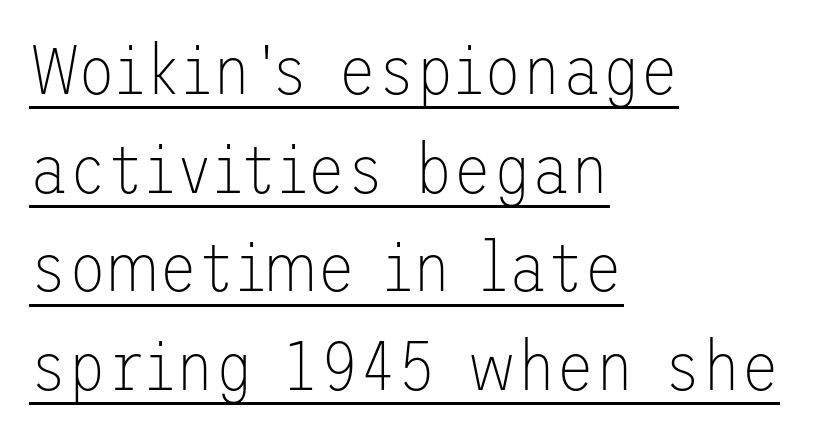
{"serif": "no", "italic": "no", "bold": "no", "weight": "thin", "width": "normal", "stroke_contrast": "low", "x_height": "medium", "underline": "yes", "align": "left", "line_spacing": "normal", "line_spacing_ratio": 1.39, "letter_spacing": "normal", "letter_spacing_em": 0.0, "glyph_px": 71}
